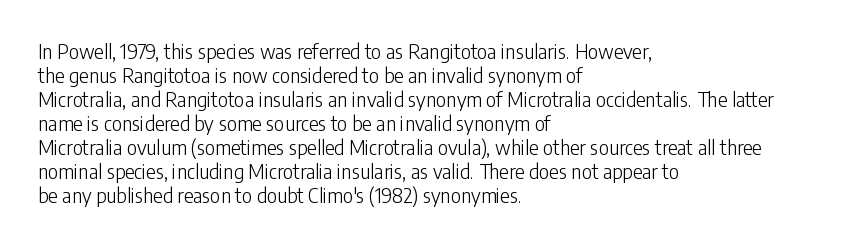
Descenders are the only things crossing below the line. Letters have the restrained weight of plain body copy at most. Where is the straight margin? On the left. Between one letter and the next there's only the usual sliver of space.
